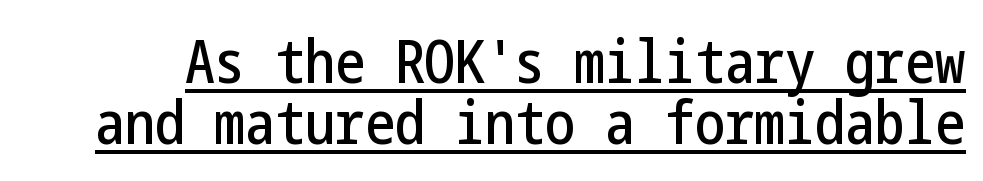
Q: Is the text italic (slanted)? A: No, it is upright.
Q: Is the typeface a serif or a sans-serif typeface? A: Sans-serif.
Q: Is the text underlined? A: Yes.
Q: Is the spacing between letters normal or unusually wide? A: Normal.
Q: Is the spacing between lines tight, normal or loose? A: Tight.
Q: Width (condensed, normal, or wide)? A: Condensed.
Q: Stroke contrast? A: Low.
Q: x-height? A: Medium.
